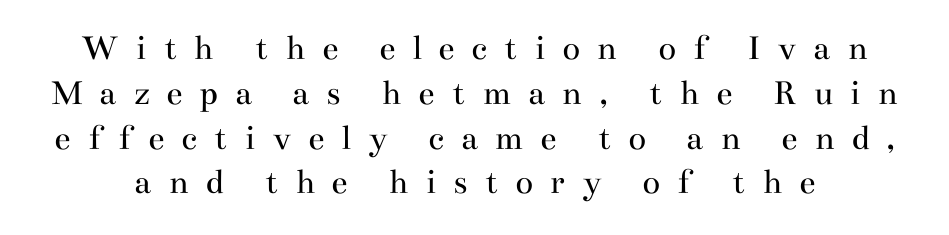
The image shows 37 px regular-weight, wide serif type, upright; set line spacing 1.21x, unusually wide letter spacing (+0.45 em), not underlined; medium stroke contrast and a small x-height.
